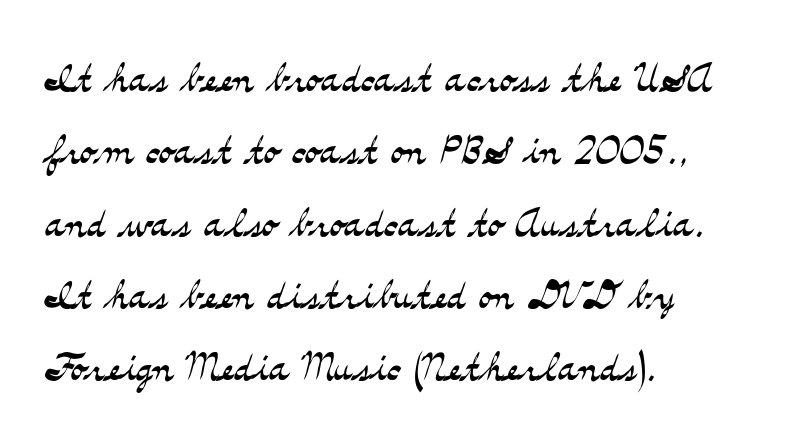
The image shows 54 px light, wide serif type; set left-aligned, normal line spacing (1.34x), normal letter spacing, not underlined; medium stroke contrast and a small x-height.
